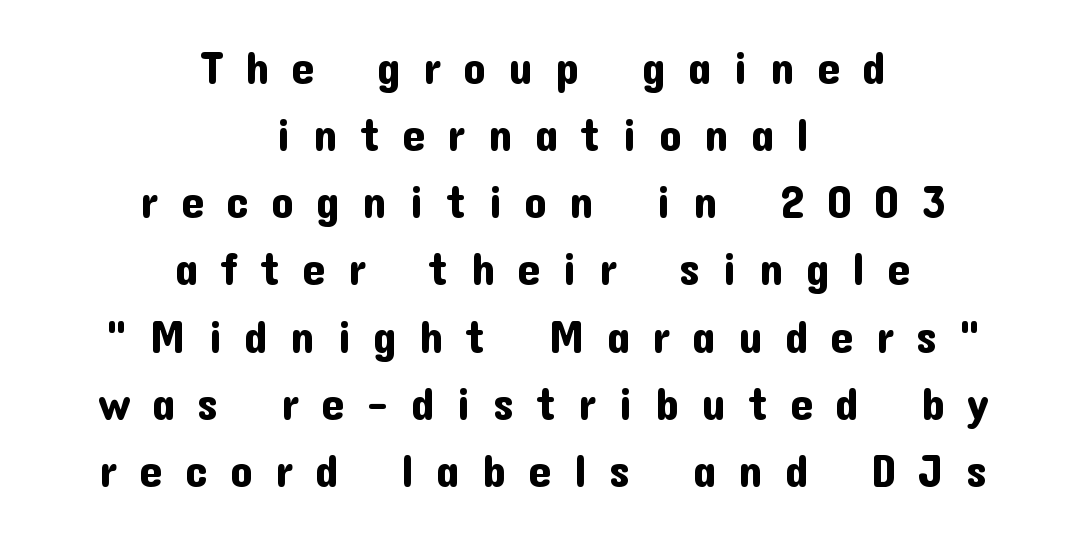
The image shows 46 px sans-serif type, upright; set centered, normal line spacing (1.46x), unusually wide letter spacing (+0.48 em), not underlined; low stroke contrast and a medium x-height.
